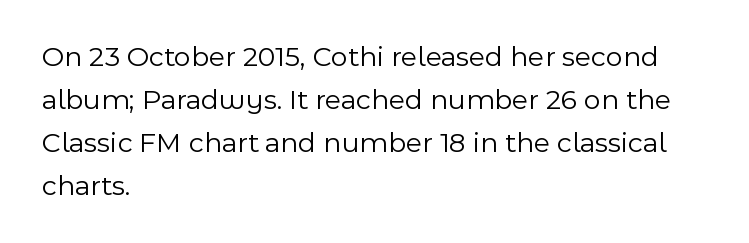
A bare baseline throughout the passage. Designer's note — italics off, roman on. All the whitespace from short lines collects on the right. Glyph-to-glyph distance matches everyday printed text. Summary of vertical rhythm: regular, with standard interline spacing. The weight tops out at a normal text grade.
